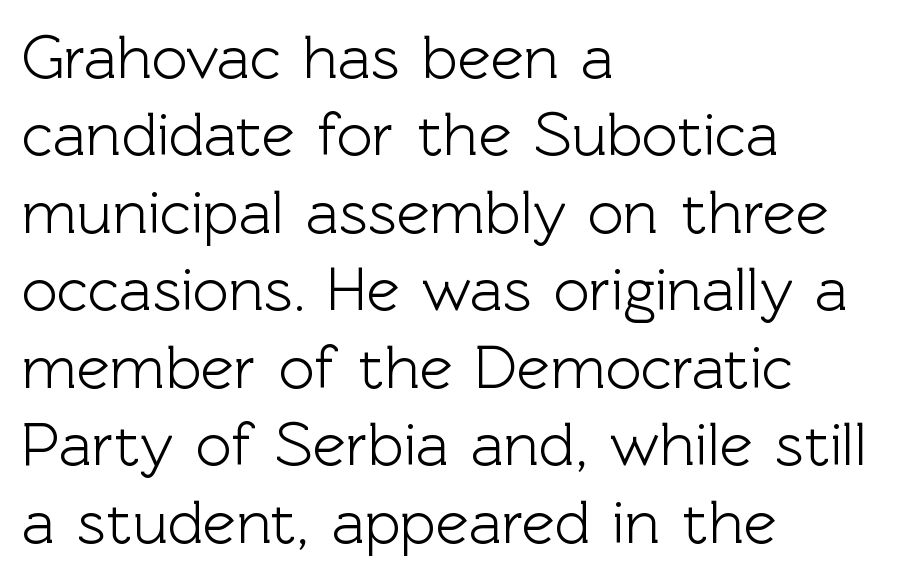
{"serif": "no", "italic": "no", "width": "normal", "x_height": "medium", "monospaced": "no", "underline": "no", "align": "left", "line_spacing": "normal", "line_spacing_ratio": 1.25, "letter_spacing": "normal", "letter_spacing_em": 0.0, "glyph_px": 62}
